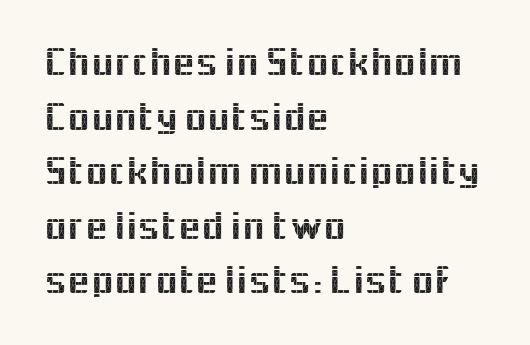
{"serif": "no", "italic": "no", "width": "normal", "x_height": "medium", "monospaced": "no", "underline": "no", "align": "left", "line_spacing": "normal", "line_spacing_ratio": 1.33, "letter_spacing": "normal", "letter_spacing_em": 0.0, "glyph_px": 41}
